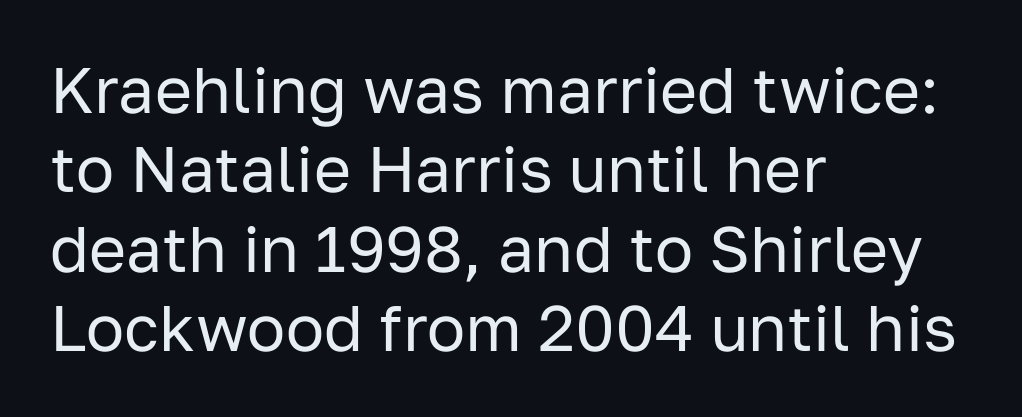
Q: Is the text bold? A: No.
Q: Is the text italic (slanted)? A: No, it is upright.
Q: Is the typeface a serif or a sans-serif typeface? A: Sans-serif.
Q: Is the text underlined? A: No.
Q: How is the paragraph aligned? A: Left-aligned.
Q: Is the spacing between letters normal or unusually wide? A: Normal.
Q: Width (condensed, normal, or wide)? A: Normal.
Q: Stroke contrast? A: Low.
Q: x-height? A: Medium.
Q: Monospaced? A: No.
